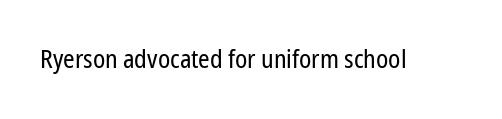
{"italic": "no", "bold": "no", "underline": "no", "letter_spacing": "normal", "letter_spacing_em": 0.0, "glyph_px": 26}
